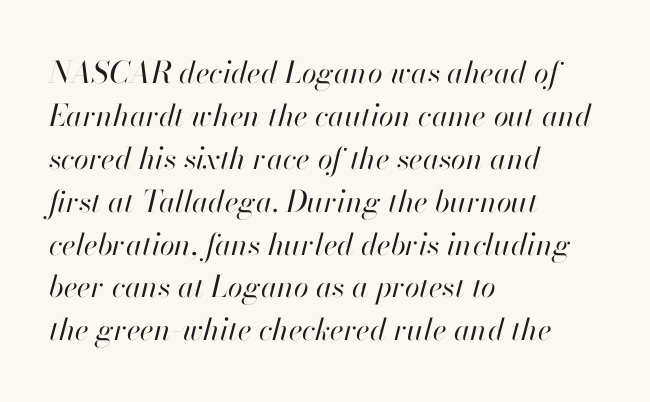
The image shows 30 px regular-weight type, italic (leaning right); set left-aligned, normal line spacing (1.43x), normal letter spacing, not underlined; high stroke contrast and a small x-height.
